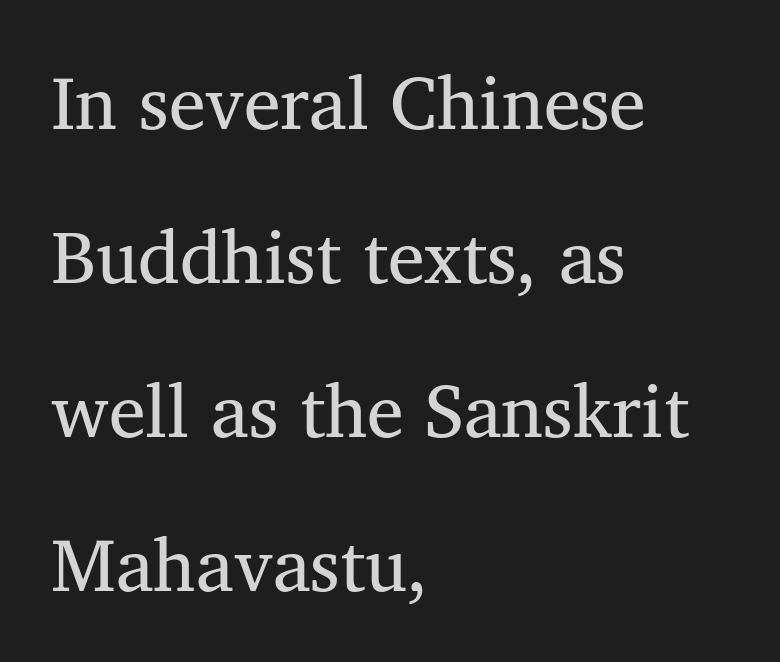
Think of a printed novel: that variable character pitch is what you see here. Examine the stroke ends and you'll spot serifs. This rendering uses left alignment, leaving the right contour irregular. Is the letter spacing exaggerated? No — it looks like the ordinary default. Is the type heavy? It reads as light-to-regular instead.
